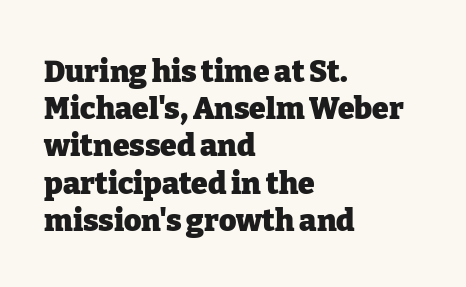
The image shows 30 px heavy serif type, upright; set left-aligned, line spacing 1.24x, normal letter spacing, not underlined; low stroke contrast and a medium x-height.
